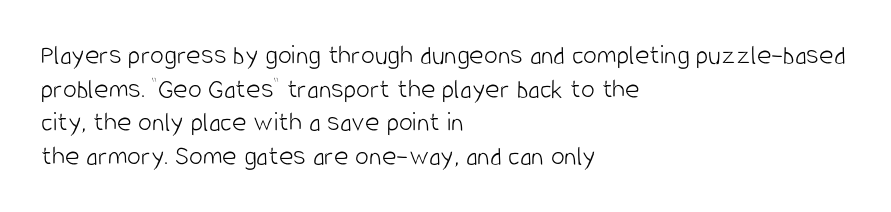
Q: Is the text bold? A: No.
Q: Is the text italic (slanted)? A: No, it is upright.
Q: Is the typeface a serif or a sans-serif typeface? A: Sans-serif.
Q: Is the text underlined? A: No.
Q: How is the paragraph aligned? A: Left-aligned.
Q: Is the spacing between letters normal or unusually wide? A: Normal.
Q: Width (condensed, normal, or wide)? A: Condensed.
Q: Stroke contrast? A: Low.
Q: x-height? A: Large.
Q: Monospaced? A: No.
